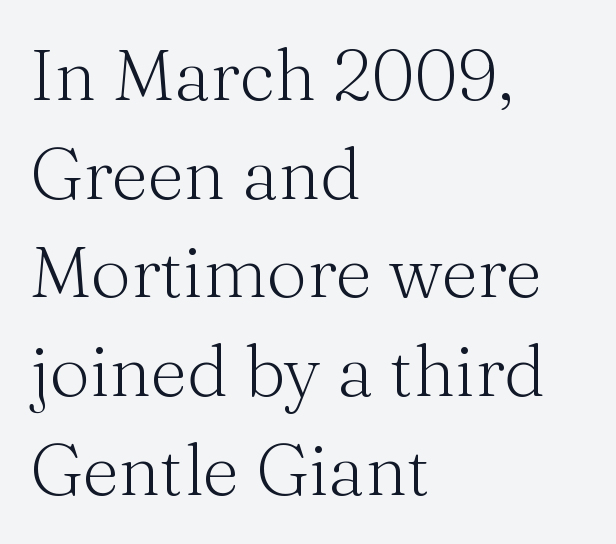
{"serif": "yes", "italic": "no", "bold": "no", "weight": "light", "width": "normal", "stroke_contrast": "medium", "x_height": "medium", "monospaced": "no", "underline": "no", "align": "left", "line_spacing": "normal", "line_spacing_ratio": 1.39, "letter_spacing": "normal", "letter_spacing_em": 0.0, "glyph_px": 71}
